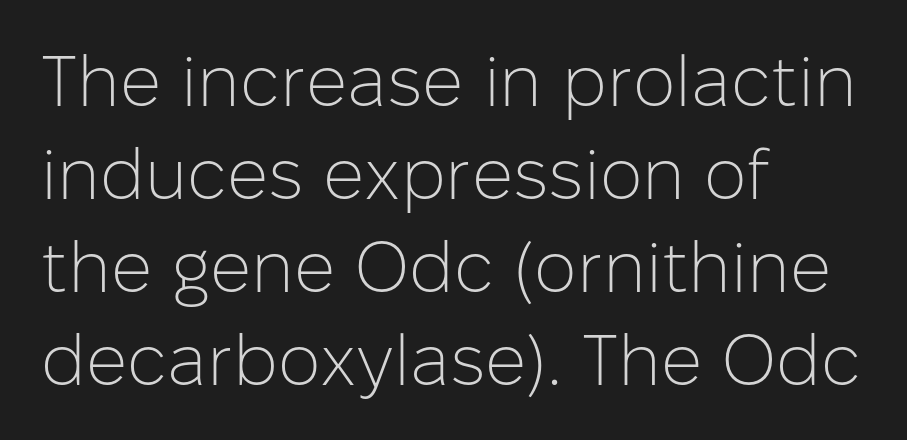
{"serif": "no", "italic": "no", "bold": "no", "weight": "light", "width": "normal", "stroke_contrast": "low", "x_height": "medium", "monospaced": "no", "underline": "no", "align": "left", "line_spacing": "normal", "line_spacing_ratio": 1.29, "letter_spacing": "normal", "letter_spacing_em": 0.0, "glyph_px": 72}
